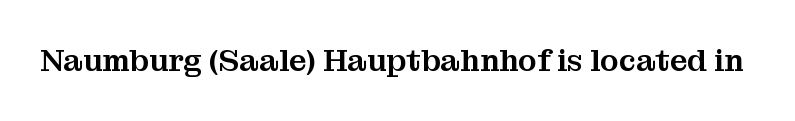
Q: Is the text italic (slanted)? A: No, it is upright.
Q: Is the typeface a serif or a sans-serif typeface? A: Serif.
Q: Is the text underlined? A: No.
Q: Is the spacing between letters normal or unusually wide? A: Normal.
Q: Width (condensed, normal, or wide)? A: Normal.
Q: Stroke contrast? A: Medium.
Q: x-height? A: Medium.
Q: Monospaced? A: No.
